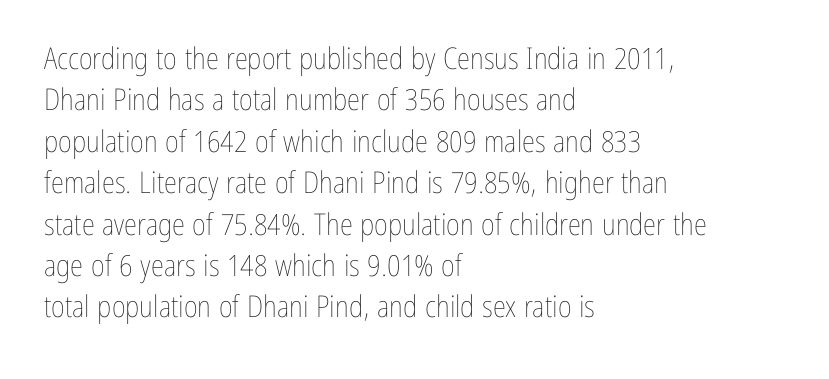
The image shows 30 px thin, condensed type, upright; set left-aligned, normal line spacing (1.38x), normal letter spacing, not underlined; low stroke contrast and a medium x-height.
